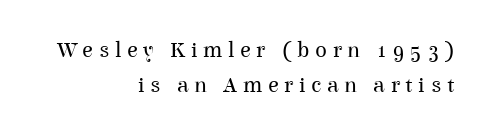
Q: Is the text bold? A: No.
Q: Is the text italic (slanted)? A: No, it is upright.
Q: Is the text underlined? A: No.
Q: How is the paragraph aligned? A: Right-aligned.
Q: Is the spacing between letters normal or unusually wide? A: Unusually wide.
Q: Is the spacing between lines tight, normal or loose? A: Normal.
